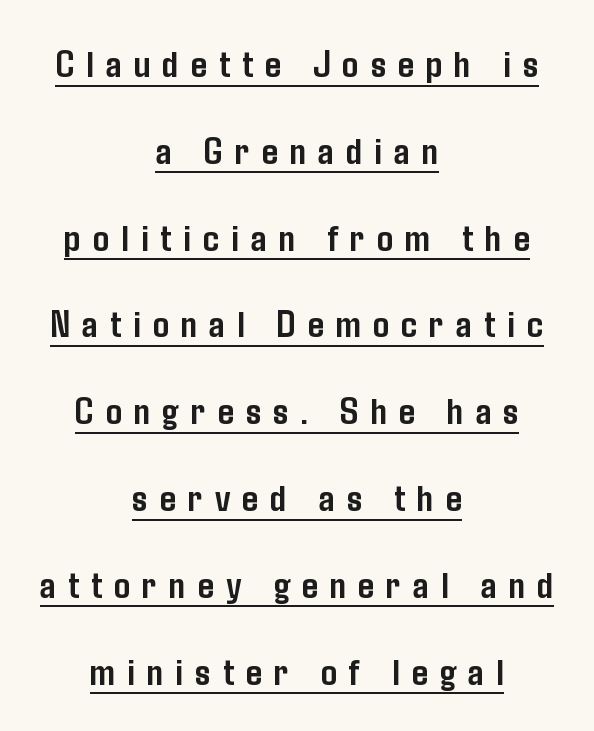
Q: Is the text bold? A: Yes.
Q: Is the text italic (slanted)? A: No, it is upright.
Q: Is the typeface a serif or a sans-serif typeface? A: Sans-serif.
Q: Is the text underlined? A: Yes.
Q: How is the paragraph aligned? A: Centered.
Q: Is the spacing between letters normal or unusually wide? A: Unusually wide.
Q: Is the spacing between lines tight, normal or loose? A: Loose.
Q: Width (condensed, normal, or wide)? A: Condensed.
Q: Stroke contrast? A: Low.
Q: x-height? A: Medium.
Q: Monospaced? A: No.
